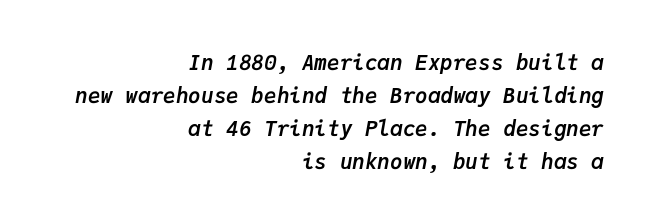
Q: Is the text bold? A: Yes.
Q: Is the text italic (slanted)? A: Yes, it leans right by about 9 degrees.
Q: Is the text underlined? A: No.
Q: How is the paragraph aligned? A: Right-aligned.
Q: Is the spacing between letters normal or unusually wide? A: Normal.
Q: Is the spacing between lines tight, normal or loose? A: Normal.
